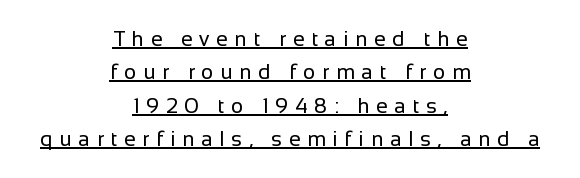
The image shows 21 px text type, upright; set centered, normal line spacing (1.59x), unusually wide letter spacing (+0.32 em), underlined.
